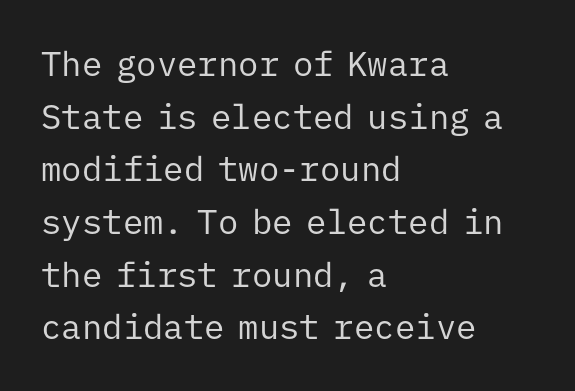
{"serif": "no", "italic": "no", "bold": "no", "weight": "regular", "width": "normal", "stroke_contrast": "low", "x_height": "medium", "monospaced": "yes", "underline": "no", "align": "left", "line_spacing": "normal", "line_spacing_ratio": 1.55, "letter_spacing": "normal", "letter_spacing_em": 0.0, "glyph_px": 34}
